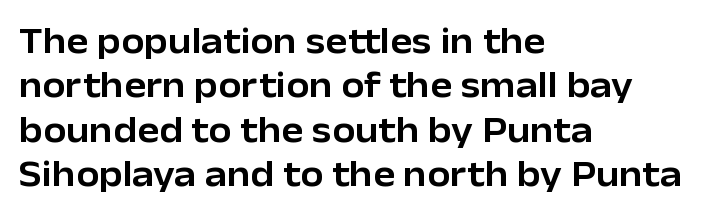
Q: Is the text italic (slanted)? A: No, it is upright.
Q: Is the typeface a serif or a sans-serif typeface? A: Sans-serif.
Q: Is the text underlined? A: No.
Q: How is the paragraph aligned? A: Left-aligned.
Q: Is the spacing between letters normal or unusually wide? A: Normal.
Q: Width (condensed, normal, or wide)? A: Normal.
Q: Stroke contrast? A: Low.
Q: x-height? A: Medium.
Q: Monospaced? A: No.
